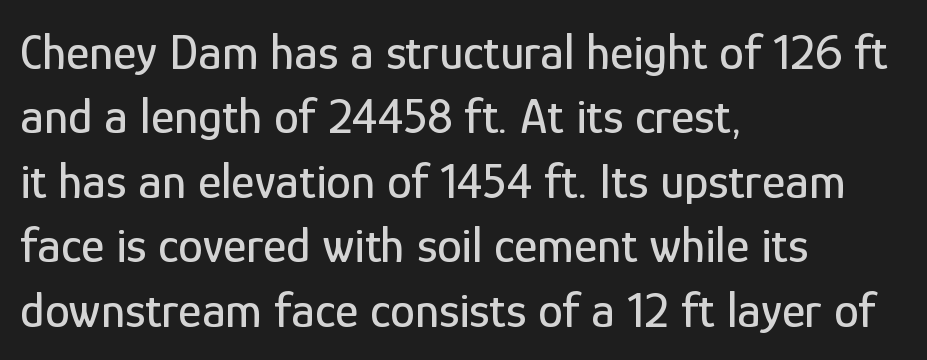
{"serif": "no", "italic": "no", "width": "condensed", "stroke_contrast": "low", "x_height": "medium", "monospaced": "no", "underline": "no", "align": "left", "line_spacing": "normal", "line_spacing_ratio": 1.29, "letter_spacing": "normal", "letter_spacing_em": 0.0, "glyph_px": 50}
